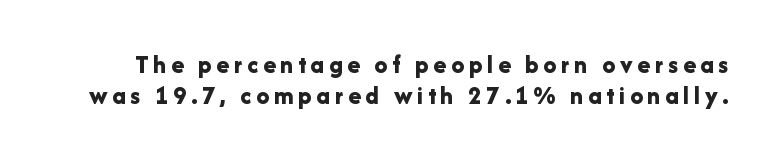
{"italic": "no", "bold": "yes", "underline": "no", "line_spacing_ratio": 1.19, "glyph_px": 26}
